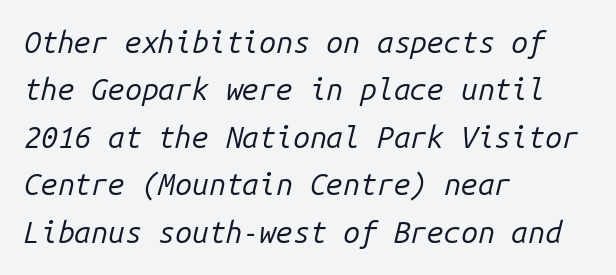
Typeset ragged right — the left edge is the straight one. Regarding leading, the lines here are spaced in the standard way. This is not heavy type; no bold has been used. You could count columns in this text — the font is strictly monospaced. Is the type slanted? Yes — the strokes lean at a clear angle. Each word holds together tightly as a unit, with standard inter-letter gaps.
